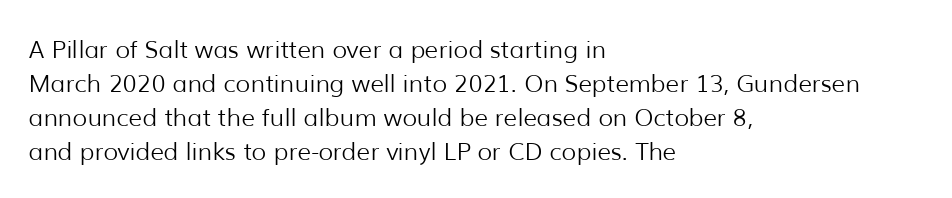
Just letters on the line, the space beneath them empty. The lines sit at an ordinary, default distance from one another. Reading down the block, your eye returns to a fixed left position each line. Think standard paragraph weight, or any step lighter than that.
